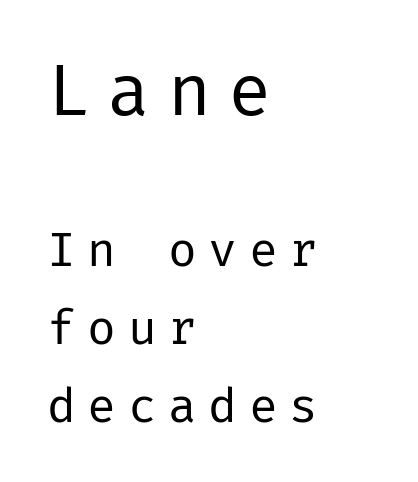
Q: Is the text bold? A: No.
Q: Is the text italic (slanted)? A: No, it is upright.
Q: Is the typeface a serif or a sans-serif typeface? A: Sans-serif.
Q: Is the text underlined? A: No.
Q: How is the paragraph aligned? A: Left-aligned.
Q: Is the spacing between letters normal or unusually wide? A: Unusually wide.
Q: Is the spacing between lines tight, normal or loose? A: Normal.
Q: Which block of text is set in a larger size, the first (top) or the second (bottom)? A: The first (top) one.
Q: Width (condensed, normal, or wide)? A: Normal.
Q: Stroke contrast? A: Low.
Q: x-height? A: Medium.
